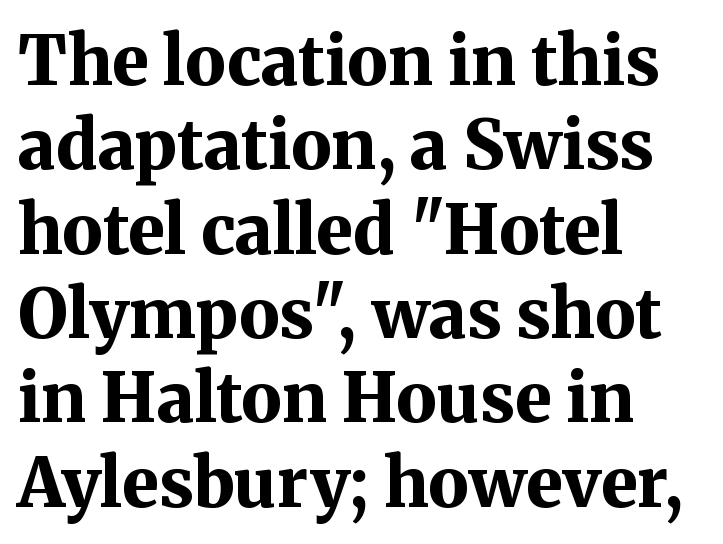
Tracking value appears to be zero — textbook default spacing. These lines are set flush left with a ragged right edge. The baseline area is clear. Varying glyph widths throughout — classic text-font behaviour. Strong, thick strokes mark this as bold type.
